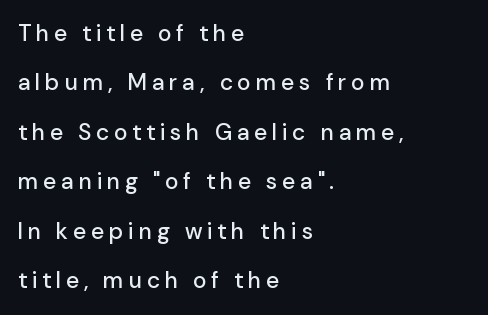
The image shows 23 px text type, upright; set left-aligned, loose line spacing (2.15x), unusually wide letter spacing (+0.21 em), not underlined.
